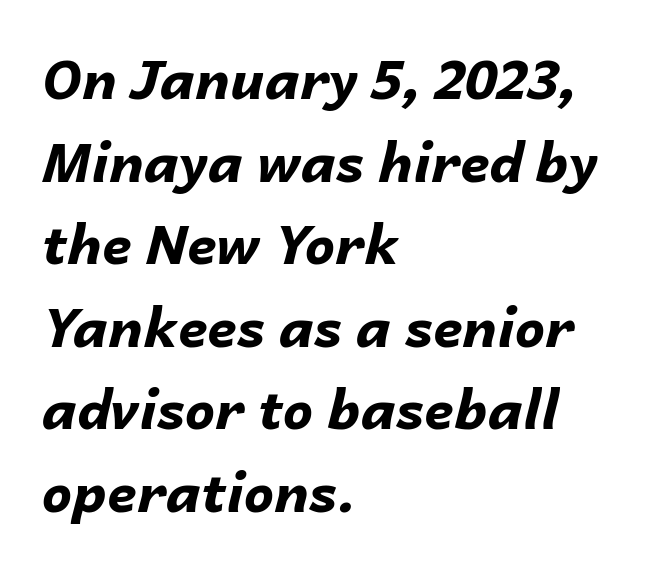
{"italic": "yes", "lean": "right", "slant_degrees": 14, "bold": "yes", "weight": "bold", "width": "normal", "stroke_contrast": "low", "x_height": "medium", "monospaced": "no", "underline": "no", "align": "left", "line_spacing": "normal", "line_spacing_ratio": 1.53, "letter_spacing": "normal", "letter_spacing_em": 0.0, "glyph_px": 54}
